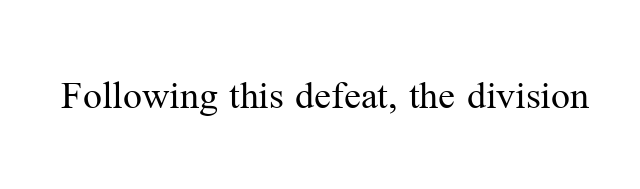
Standard letterfit; no display-style spreading of the glyphs. Character widths vary here, with narrow letters taking less room than wide ones. Check the space under the baseline: it is left empty. The font sits on the lighter half of the weight spectrum, regular included.
